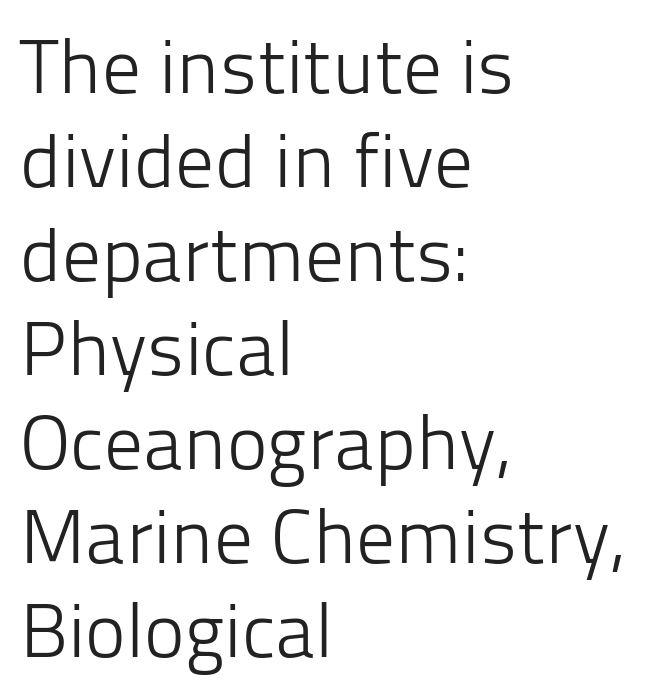
Q: Is the text bold? A: No.
Q: Is the text italic (slanted)? A: No, it is upright.
Q: Is the typeface a serif or a sans-serif typeface? A: Sans-serif.
Q: Is the text underlined? A: No.
Q: How is the paragraph aligned? A: Left-aligned.
Q: Is the spacing between letters normal or unusually wide? A: Normal.
Q: Width (condensed, normal, or wide)? A: Normal.
Q: Stroke contrast? A: Low.
Q: x-height? A: Medium.
Q: Monospaced? A: No.
